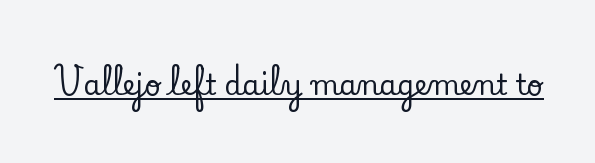
Q: Is the text italic (slanted)? A: No, it is upright.
Q: Is the typeface a serif or a sans-serif typeface? A: Serif.
Q: Is the text underlined? A: Yes.
Q: Is the spacing between letters normal or unusually wide? A: Normal.
Q: Width (condensed, normal, or wide)? A: Normal.
Q: Stroke contrast? A: Low.
Q: x-height? A: Small.
Q: Monospaced? A: No.
